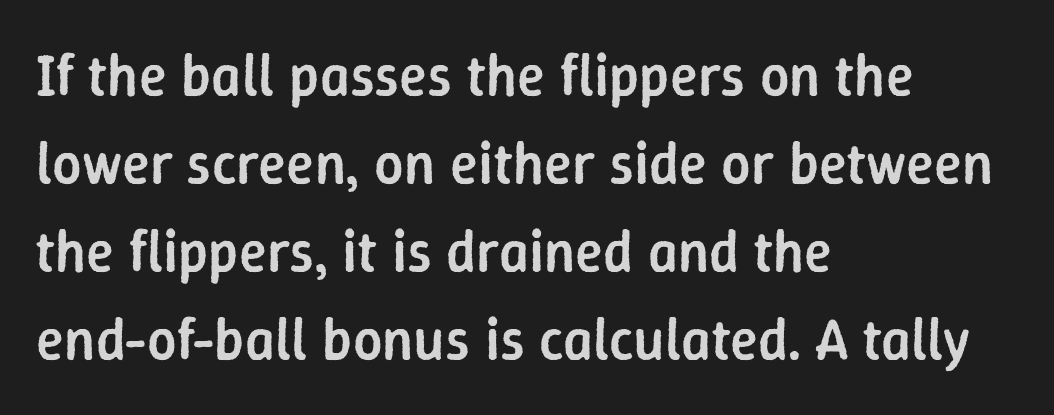
Q: Is the text bold? A: Semi-bold.
Q: Is the text italic (slanted)? A: No, it is upright.
Q: Is the typeface a serif or a sans-serif typeface? A: Sans-serif.
Q: Is the text underlined? A: No.
Q: How is the paragraph aligned? A: Left-aligned.
Q: Is the spacing between letters normal or unusually wide? A: Normal.
Q: Is the spacing between lines tight, normal or loose? A: Normal.
Q: Width (condensed, normal, or wide)? A: Normal.
Q: Stroke contrast? A: Low.
Q: x-height? A: Medium.
Q: Monospaced? A: No.
